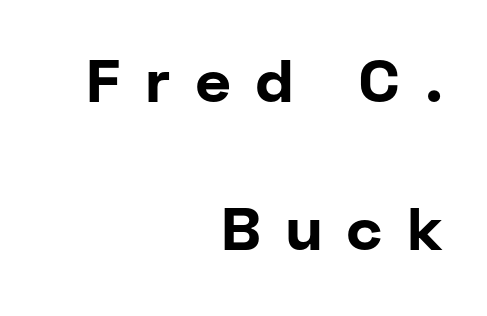
Q: Is the text bold? A: Yes.
Q: Is the text italic (slanted)? A: No, it is upright.
Q: Is the typeface a serif or a sans-serif typeface? A: Sans-serif.
Q: Is the text underlined? A: No.
Q: How is the paragraph aligned? A: Right-aligned.
Q: Is the spacing between letters normal or unusually wide? A: Unusually wide.
Q: Is the spacing between lines tight, normal or loose? A: Loose.
Q: Width (condensed, normal, or wide)? A: Normal.
Q: Stroke contrast? A: Low.
Q: x-height? A: Medium.
Q: Monospaced? A: No.
